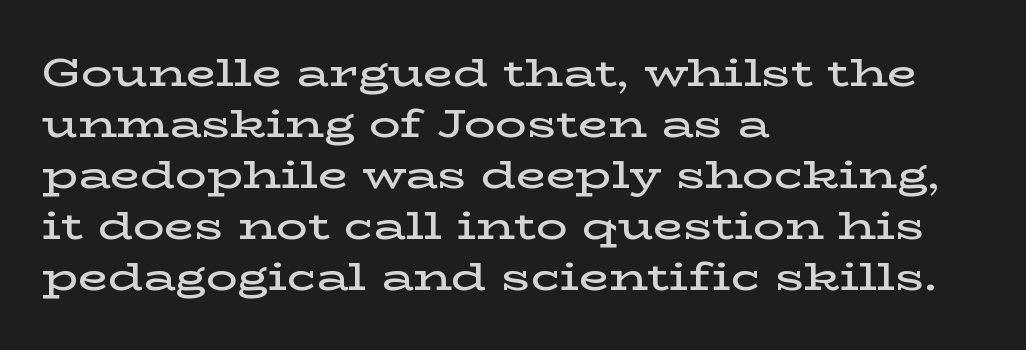
Is this a fixed-width face? No — the glyphs have proportional, varying widths. The type is set solid horizontally, with unmodified tracking. Summary of vertical rhythm: regular, with standard interline spacing. What weight is shown? A semibold, between regular and bold. Nobody drew a line under any word here. The lines in this sample share a left origin and differ only in where they stop.
